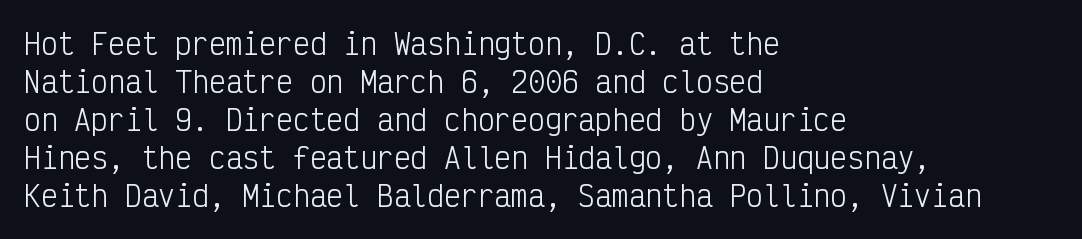
{"serif": "no", "italic": "no", "bold": "no", "weight": "light", "width": "condensed", "stroke_contrast": "low", "x_height": "medium", "monospaced": "yes", "underline": "no", "align": "left", "line_spacing": "normal", "line_spacing_ratio": 1.36, "letter_spacing": "normal", "letter_spacing_em": 0.0, "glyph_px": 28}
